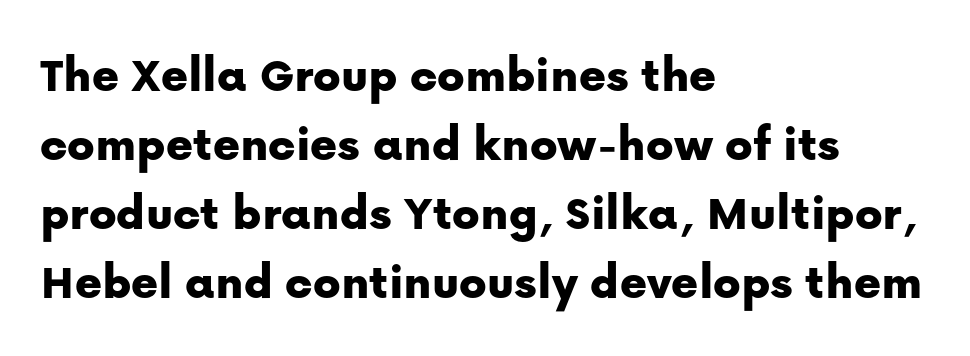
Q: Is the text italic (slanted)? A: No, it is upright.
Q: Is the typeface a serif or a sans-serif typeface? A: Sans-serif.
Q: Is the text underlined? A: No.
Q: How is the paragraph aligned? A: Left-aligned.
Q: Is the spacing between letters normal or unusually wide? A: Normal.
Q: Is the spacing between lines tight, normal or loose? A: Normal.
Q: Width (condensed, normal, or wide)? A: Normal.
Q: Stroke contrast? A: Low.
Q: x-height? A: Medium.
Q: Monospaced? A: No.
